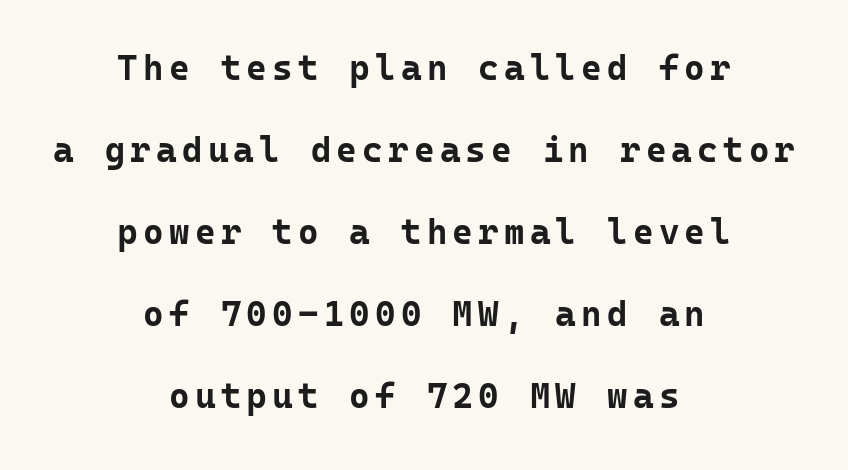
Q: Is the text bold? A: Yes.
Q: Is the text italic (slanted)? A: No, it is upright.
Q: Is the typeface a serif or a sans-serif typeface? A: Sans-serif.
Q: Is the text underlined? A: No.
Q: How is the paragraph aligned? A: Centered.
Q: Is the spacing between lines tight, normal or loose? A: Loose.
Q: Width (condensed, normal, or wide)? A: Normal.
Q: Stroke contrast? A: Low.
Q: x-height? A: Medium.
Q: Monospaced? A: Yes.
